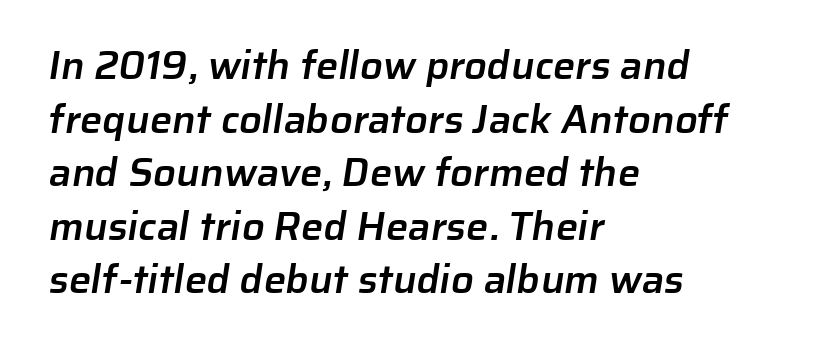
Q: Is the text bold? A: Semi-bold.
Q: Is the typeface a serif or a sans-serif typeface? A: Sans-serif.
Q: Is the text underlined? A: No.
Q: How is the paragraph aligned? A: Left-aligned.
Q: Is the spacing between letters normal or unusually wide? A: Normal.
Q: Is the spacing between lines tight, normal or loose? A: Normal.
Q: Width (condensed, normal, or wide)? A: Normal.
Q: Stroke contrast? A: Low.
Q: x-height? A: Medium.
Q: Monospaced? A: No.
